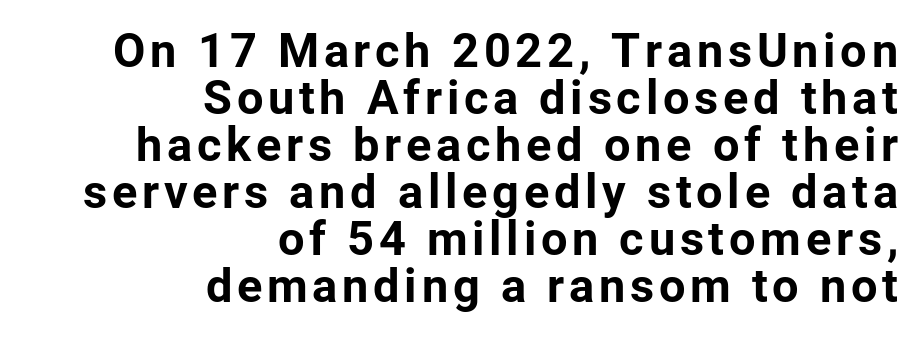
Varying glyph widths throughout — classic text-font behaviour. This sample is right-justified, so line beginnings fall wherever the words allow. The axis of the letterforms is exactly vertical. Words float on clear page, feet unadorned.
